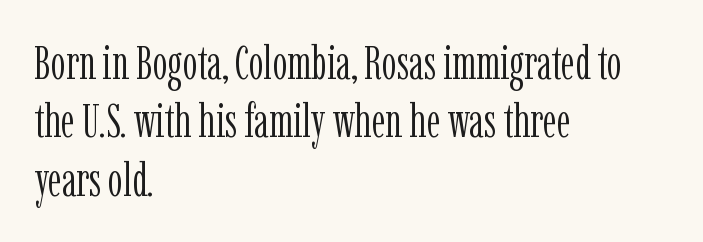
Q: Is the text bold? A: No.
Q: Is the text italic (slanted)? A: No, it is upright.
Q: Is the typeface a serif or a sans-serif typeface? A: Serif.
Q: Is the text underlined? A: No.
Q: How is the paragraph aligned? A: Left-aligned.
Q: Is the spacing between letters normal or unusually wide? A: Normal.
Q: Width (condensed, normal, or wide)? A: Condensed.
Q: Stroke contrast? A: Low.
Q: x-height? A: Medium.
Q: Monospaced? A: No.
